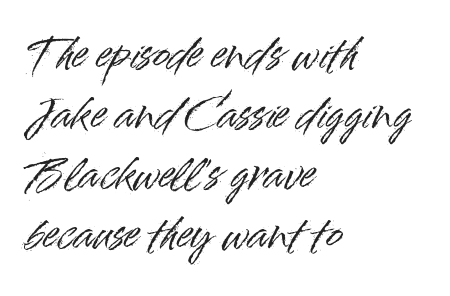
Leading matches the norm, producing a regular column. The words here are not underlined. One-word summary of the alignment: left. The passage shown is typed in a proportional face where columns would drift.
